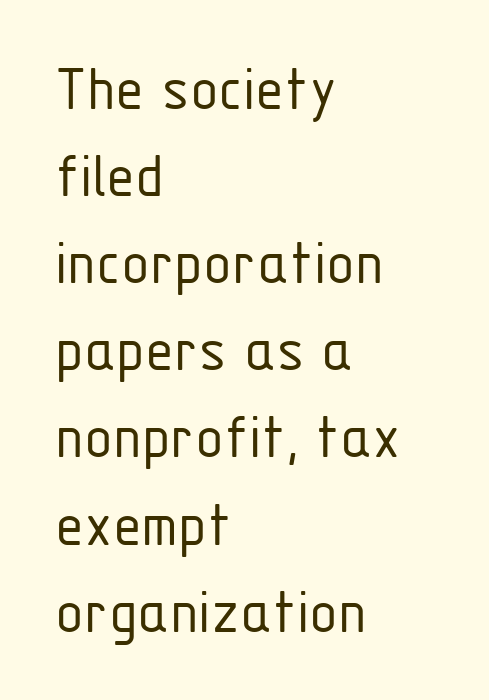
Q: Is the text bold? A: No.
Q: Is the text italic (slanted)? A: No, it is upright.
Q: Is the typeface a serif or a sans-serif typeface? A: Sans-serif.
Q: Is the text underlined? A: No.
Q: How is the paragraph aligned? A: Left-aligned.
Q: Is the spacing between letters normal or unusually wide? A: Normal.
Q: Is the spacing between lines tight, normal or loose? A: Normal.
Q: Width (condensed, normal, or wide)? A: Condensed.
Q: Stroke contrast? A: Low.
Q: x-height? A: Medium.
Q: Monospaced? A: No.
